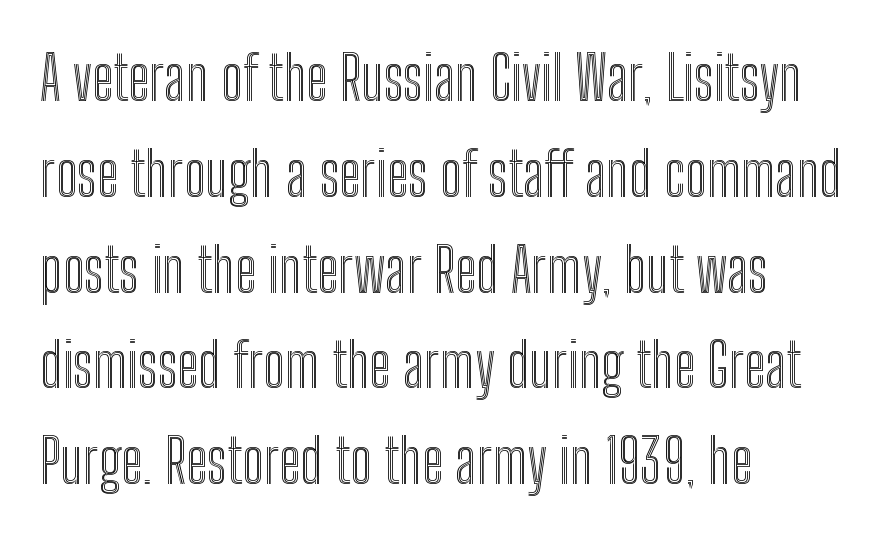
The letterforms sit shoulder to shoulder at normal distance. The axis of the letterforms is exactly vertical. The string is rendered with underlining switched off. The text block is weighted toward the left margin, trailing off unevenly rightward.
